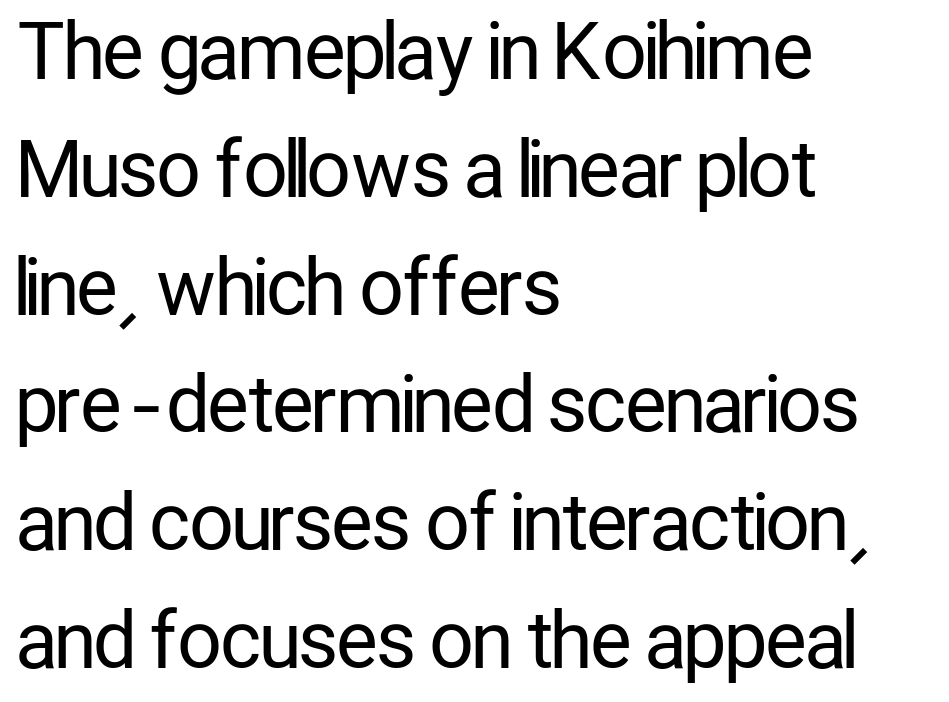
You could not count columns in this text — the font is proportionally spaced. The passage shown is not underscored anywhere. Spacing between characters is what you'd get straight out of the box. The designer left line spacing at the default. Tall strokes in this sample are plumb rather than angled. Weight class: somewhere from thin through regular.
